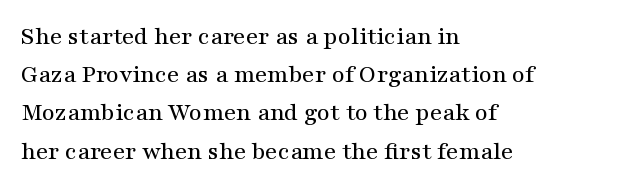
{"italic": "no", "underline": "no", "align": "left", "line_spacing": "normal", "line_spacing_ratio": 1.53, "letter_spacing": "normal", "letter_spacing_em": 0.0, "glyph_px": 25}
